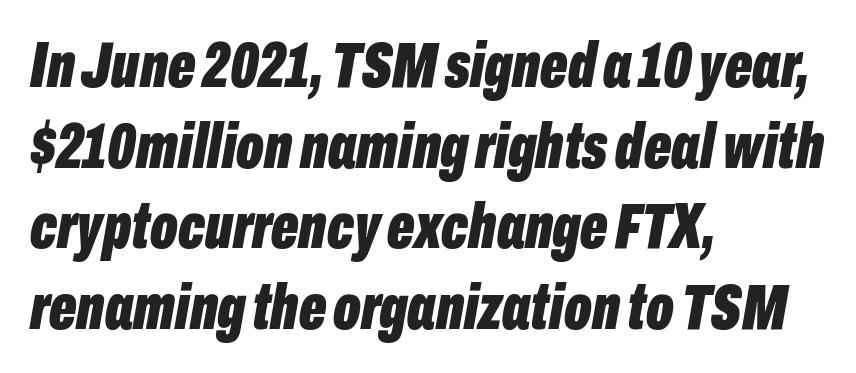
A typesetter would call this proportional, since set widths differ per character. Each row of text sits above clean, open space. Chunky letters — that's bold for sure. Students, note that the glyphs here touch the page at normal intervals.
